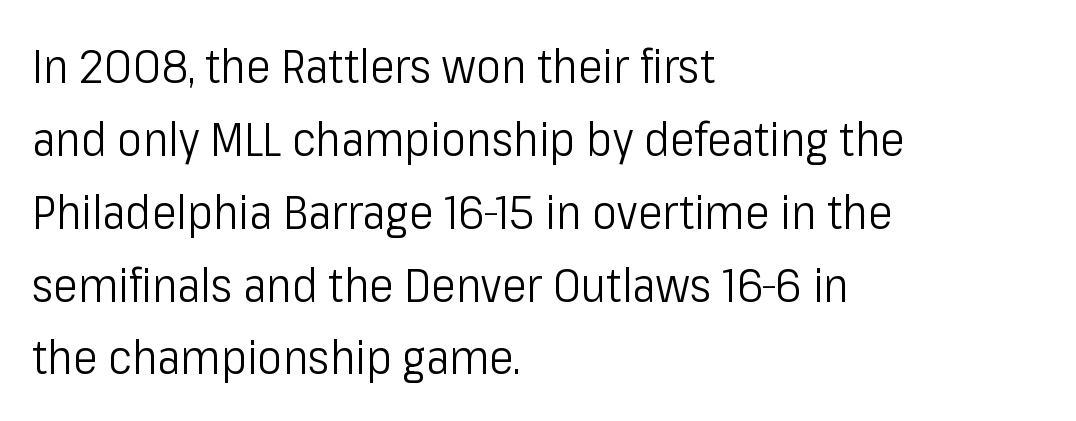
The image shows 47 px light, condensed sans-serif type, upright; set left-aligned, normal line spacing (1.55x), normal letter spacing, not underlined; low stroke contrast and a medium x-height.
